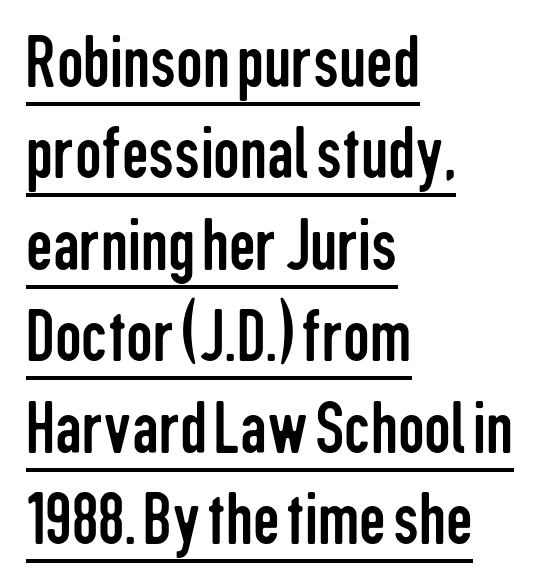
The image shows 75 px regular-weight, condensed sans-serif type, upright; set left-aligned, line spacing 1.22x, normal letter spacing, underlined; low stroke contrast and a medium x-height.
